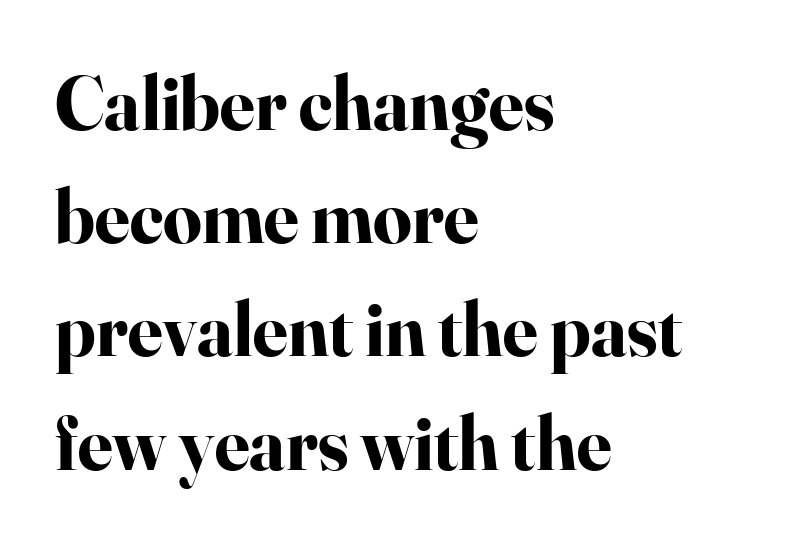
The image shows 76 px bold serif type, upright; set left-aligned, normal line spacing (1.49x), normal letter spacing, not underlined; high stroke contrast and a small x-height.
